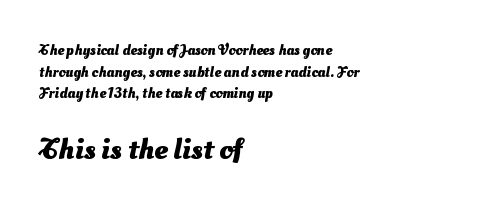
Q: Is the text bold? A: Yes.
Q: Is the typeface a serif or a sans-serif typeface? A: Sans-serif.
Q: Is the text underlined? A: No.
Q: How is the paragraph aligned? A: Left-aligned.
Q: Is the spacing between letters normal or unusually wide? A: Normal.
Q: Is the spacing between lines tight, normal or loose? A: Normal.
Q: Which block of text is set in a larger size, the first (top) or the second (bottom)? A: The second (bottom) one.
Q: Width (condensed, normal, or wide)? A: Normal.
Q: Stroke contrast? A: Medium.
Q: x-height? A: Small.
Q: Monospaced? A: No.
